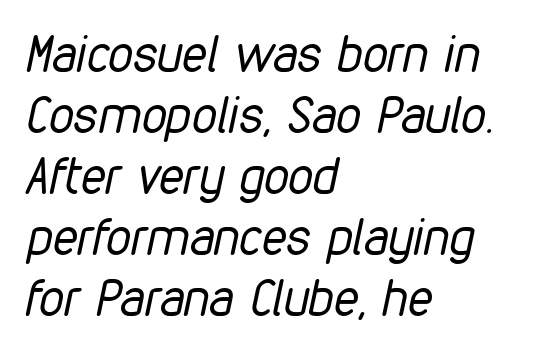
{"italic": "yes", "lean": "right", "slant_degrees": 12, "bold": "no", "weight": "regular", "width": "condensed", "stroke_contrast": "low", "x_height": "medium", "monospaced": "no", "underline": "no", "align": "left", "line_spacing_ratio": 1.22, "letter_spacing": "normal", "letter_spacing_em": 0.0, "glyph_px": 50}
